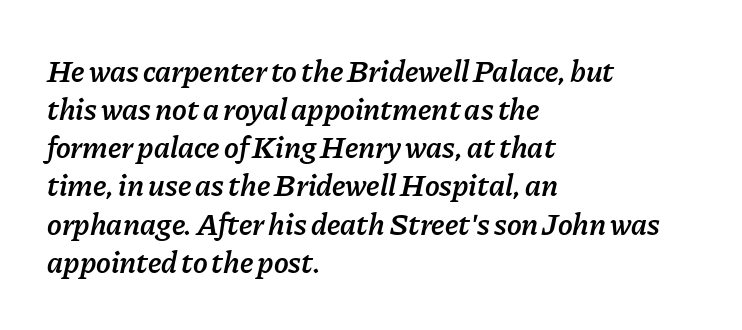
{"italic": "yes", "lean": "right", "slant_degrees": 11, "bold": "semi", "weight": "semibold", "width": "normal", "stroke_contrast": "low", "x_height": "medium", "monospaced": "no", "underline": "no", "align": "left", "line_spacing_ratio": 1.23, "letter_spacing": "normal", "letter_spacing_em": 0.0, "glyph_px": 31}
